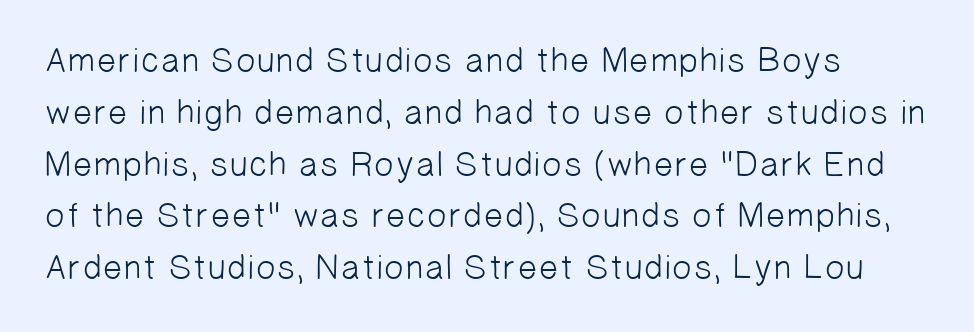
{"serif": "no", "bold": "no", "weight": "light", "width": "normal", "stroke_contrast": "low", "x_height": "medium", "monospaced": "no", "underline": "no", "line_spacing": "normal", "line_spacing_ratio": 1.48, "letter_spacing": "normal", "letter_spacing_em": 0.0, "glyph_px": 35}
